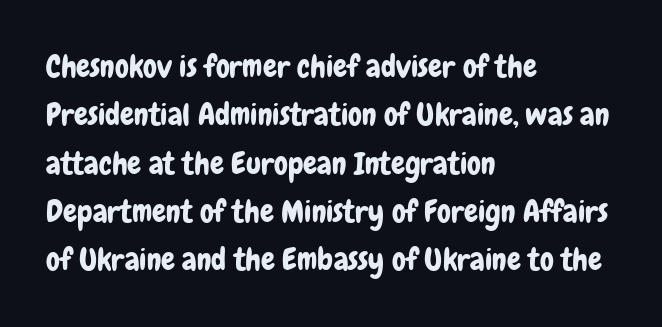
The image shows 31 px condensed sans-serif type, upright; set left-aligned, normal line spacing (1.56x), normal letter spacing, not underlined; low stroke contrast and a medium x-height.
